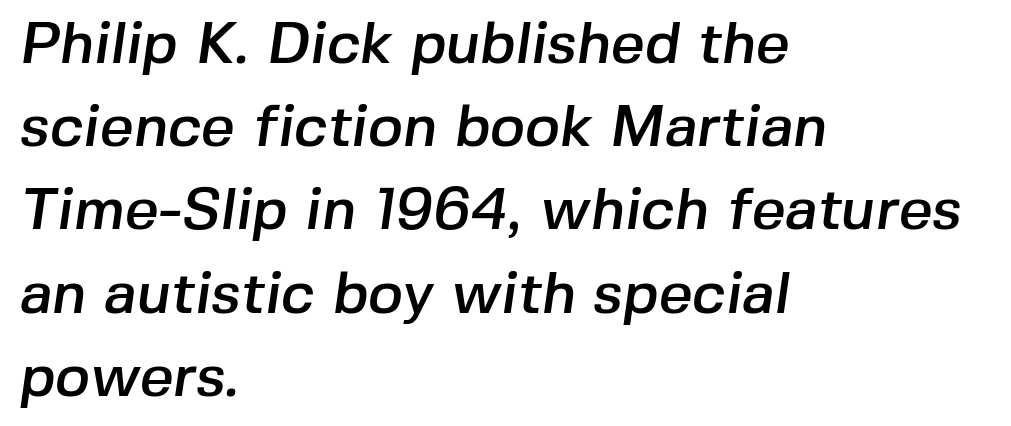
The image shows 59 px sans-serif type; set left-aligned, normal line spacing (1.41x), normal letter spacing, not underlined; low stroke contrast and a medium x-height.
